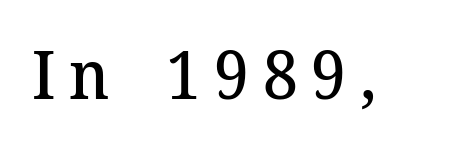
{"serif": "yes", "italic": "no", "bold": "semi", "weight": "semibold", "width": "normal", "stroke_contrast": "medium", "x_height": "medium", "monospaced": "no", "underline": "no", "letter_spacing": "wide", "letter_spacing_em": 0.2, "glyph_px": 67}
